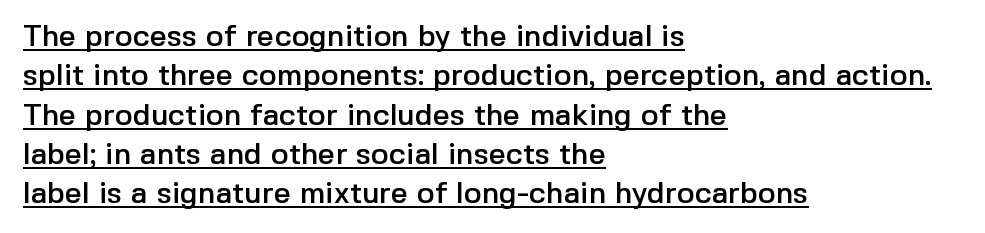
The image shows 30 px sans-serif type, upright; set left-aligned, normal line spacing (1.31x), normal letter spacing, underlined; a medium x-height.
